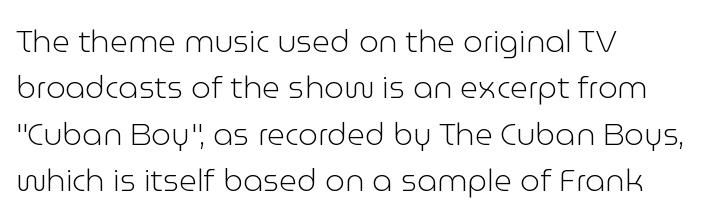
Q: Is the text bold? A: No.
Q: Is the text italic (slanted)? A: No, it is upright.
Q: Is the typeface a serif or a sans-serif typeface? A: Sans-serif.
Q: Is the text underlined? A: No.
Q: How is the paragraph aligned? A: Left-aligned.
Q: Is the spacing between letters normal or unusually wide? A: Normal.
Q: Is the spacing between lines tight, normal or loose? A: Normal.
Q: Width (condensed, normal, or wide)? A: Normal.
Q: Stroke contrast? A: Low.
Q: x-height? A: Medium.
Q: Monospaced? A: No.
